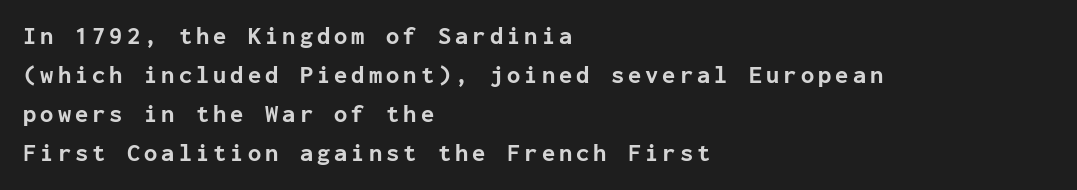
{"italic": "no", "bold": "yes", "underline": "no", "align": "left", "line_spacing": "normal", "line_spacing_ratio": 1.63, "glyph_px": 24}
